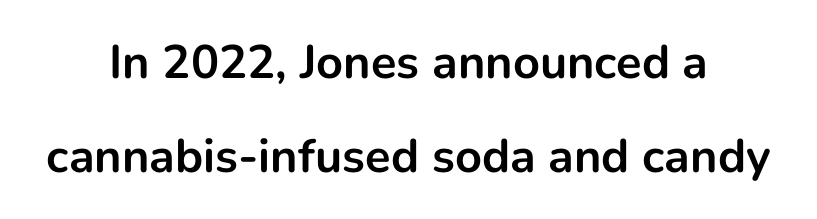
The image shows 47 px bold sans-serif type, upright; set centered, loose line spacing (1.99x), normal letter spacing, not underlined; low stroke contrast and a medium x-height.
